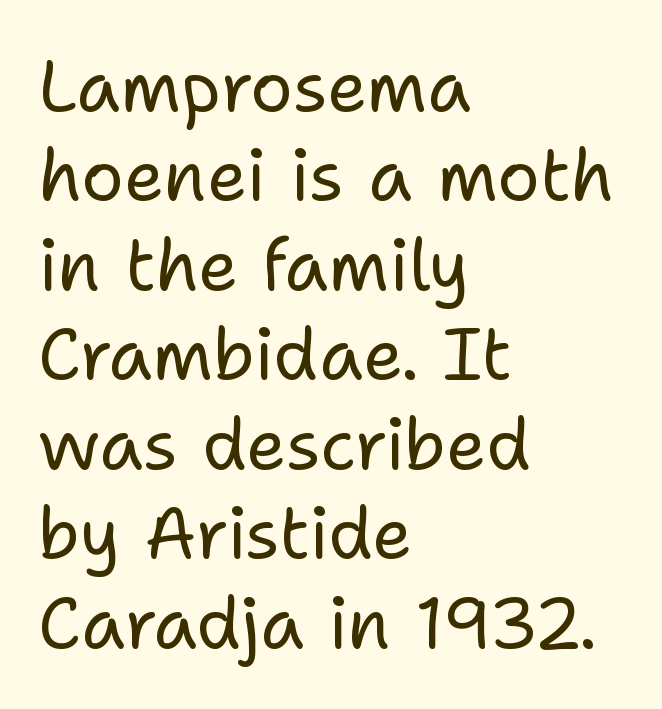
The image shows 71 px regular-weight sans-serif type, upright; set left-aligned, normal line spacing (1.26x), normal letter spacing, not underlined; low stroke contrast and a medium x-height.
